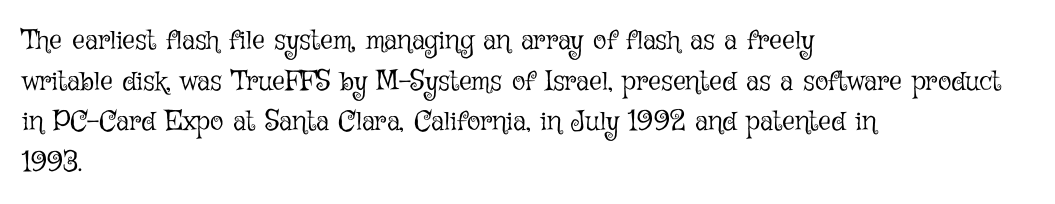
The image shows 28 px light type, upright; set left-aligned, normal line spacing (1.45x), normal letter spacing, not underlined; low stroke contrast and a medium x-height.
